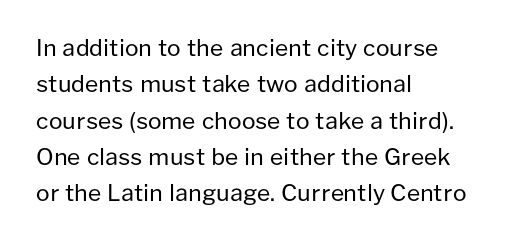
Q: Is the text bold? A: No.
Q: Is the text italic (slanted)? A: No, it is upright.
Q: Is the text underlined? A: No.
Q: How is the paragraph aligned? A: Left-aligned.
Q: Is the spacing between letters normal or unusually wide? A: Normal.
Q: Is the spacing between lines tight, normal or loose? A: Normal.
